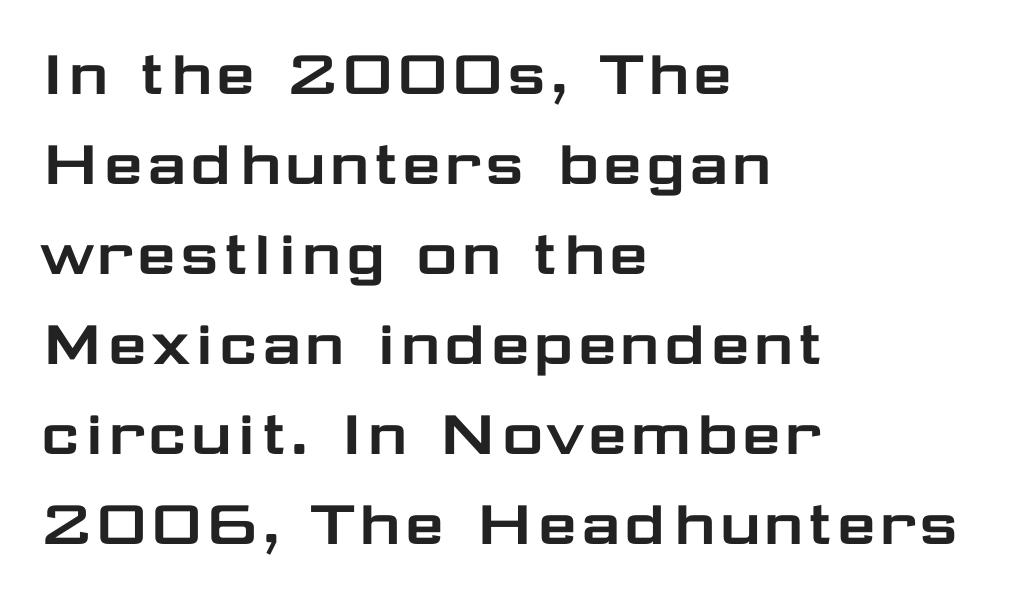
Q: Is the text italic (slanted)? A: No, it is upright.
Q: Is the typeface a serif or a sans-serif typeface? A: Sans-serif.
Q: Is the text underlined? A: No.
Q: How is the paragraph aligned? A: Left-aligned.
Q: Is the spacing between letters normal or unusually wide? A: Normal.
Q: Is the spacing between lines tight, normal or loose? A: Normal.
Q: Width (condensed, normal, or wide)? A: Wide.
Q: Stroke contrast? A: Low.
Q: x-height? A: Medium.
Q: Monospaced? A: No.
